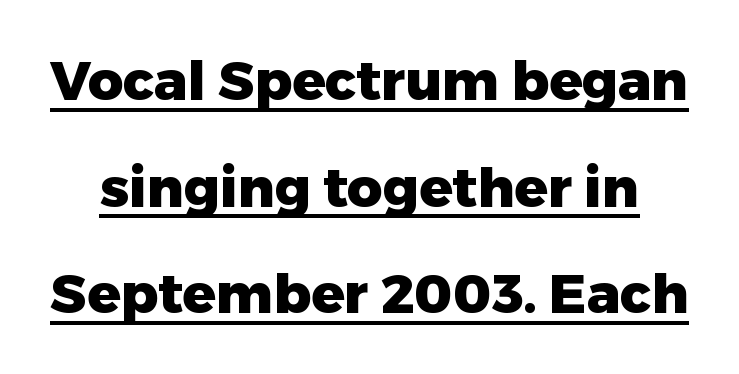
Weight check: bold — yes, fully. Posture: vertical. Vertical spacing — loose. What decoration does the sample have? An underline.
